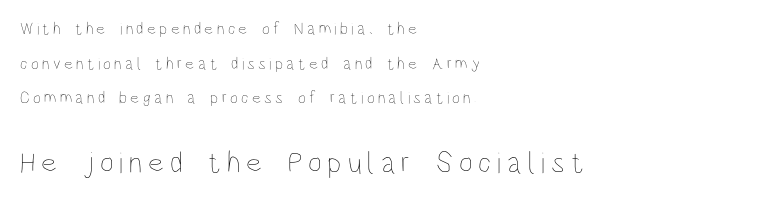
The image shows 30 px thin, condensed type, upright; set left-aligned, loose line spacing (2.04x), unusually wide letter spacing (+0.2 em), not underlined; the second (bottom) block is 1.76x larger; low stroke contrast and a large x-height.
